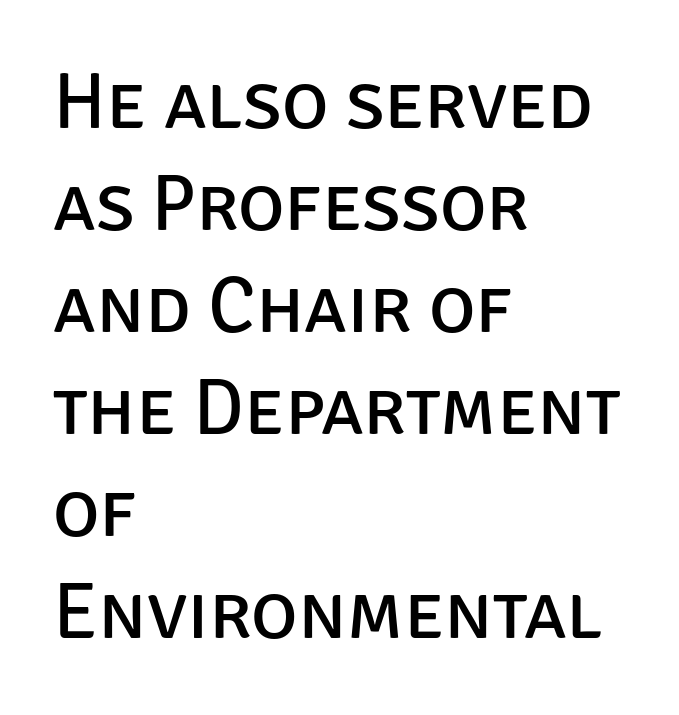
{"serif": "no", "italic": "no", "bold": "no", "weight": "regular", "width": "normal", "stroke_contrast": "low", "x_height": "large", "monospaced": "no", "underline": "no", "align": "left", "line_spacing": "normal", "line_spacing_ratio": 1.29, "letter_spacing": "normal", "letter_spacing_em": 0.0, "glyph_px": 79}
